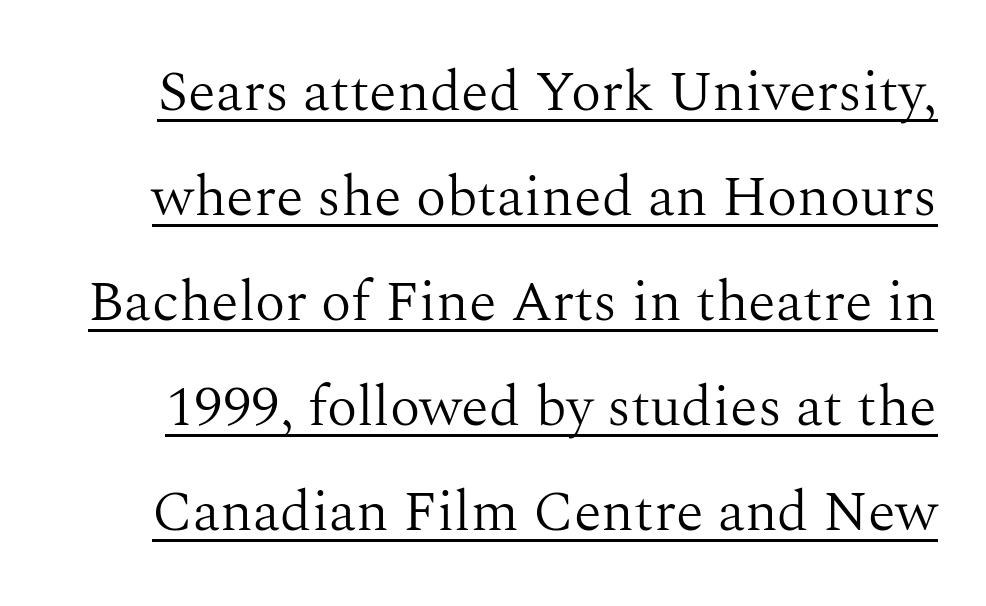
A quiet, ordinary-to-light weight characterises the typeface. A typographer would call this underscored text. Note: serifs present on the glyphs. Is this a fixed-width face? No — the glyphs have proportional, varying widths.
